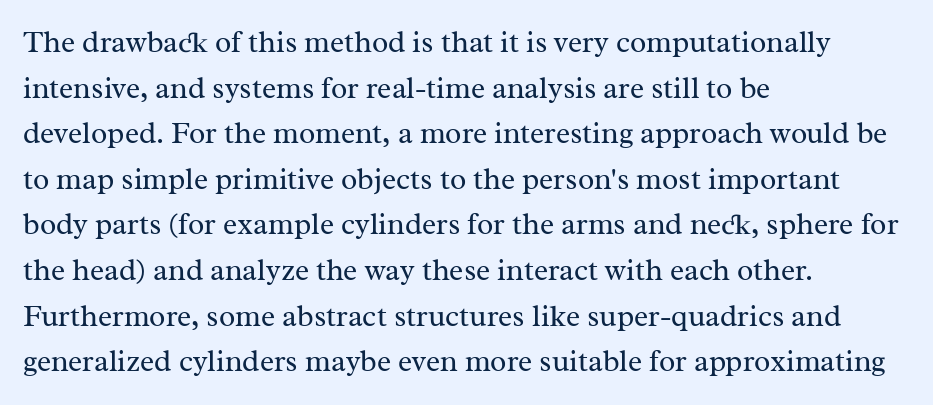
Q: Is the text bold? A: No.
Q: Is the text italic (slanted)? A: No, it is upright.
Q: Is the typeface a serif or a sans-serif typeface? A: Serif.
Q: Is the text underlined? A: No.
Q: How is the paragraph aligned? A: Left-aligned.
Q: Is the spacing between letters normal or unusually wide? A: Normal.
Q: Is the spacing between lines tight, normal or loose? A: Normal.
Q: Width (condensed, normal, or wide)? A: Normal.
Q: Stroke contrast? A: Medium.
Q: x-height? A: Medium.
Q: Monospaced? A: No.
